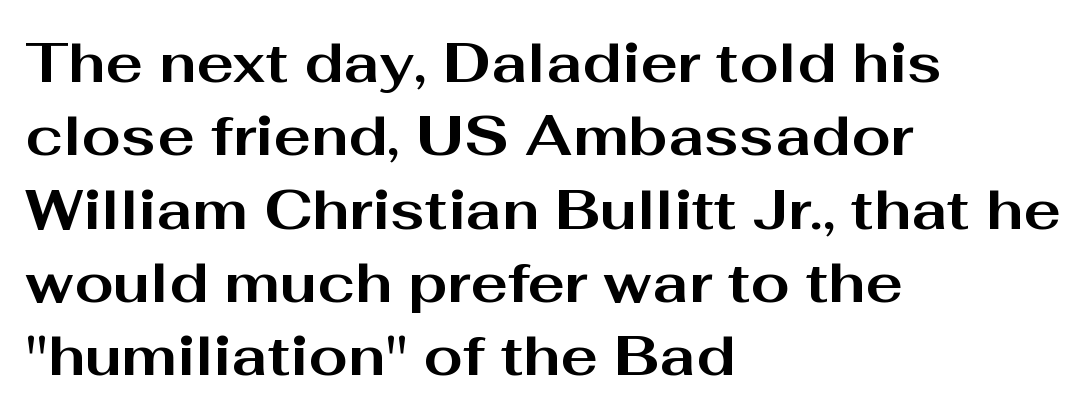
The image shows 56 px bold, wide sans-serif type, upright; set left-aligned, normal line spacing (1.31x), normal letter spacing, not underlined; medium stroke contrast and a medium x-height.
